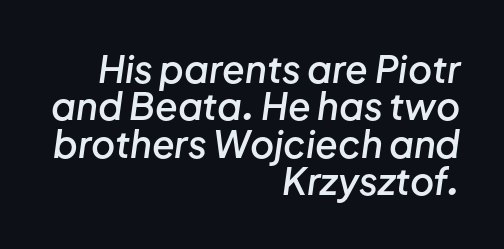
Q: Is the text bold? A: Semi-bold.
Q: Is the text italic (slanted)? A: Yes, it leans right by about 8 degrees.
Q: Is the text underlined? A: No.
Q: How is the paragraph aligned? A: Right-aligned.
Q: Is the spacing between letters normal or unusually wide? A: Normal.
Q: Is the spacing between lines tight, normal or loose? A: Tight.
Q: Width (condensed, normal, or wide)? A: Normal.
Q: Stroke contrast? A: Low.
Q: x-height? A: Medium.
Q: Monospaced? A: No.
